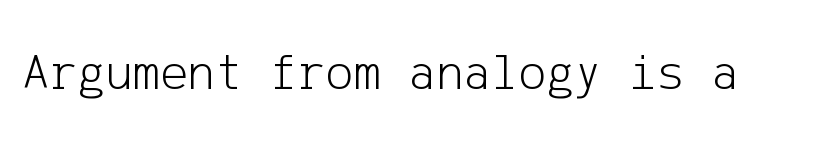
Q: Is the text bold? A: No.
Q: Is the text italic (slanted)? A: No, it is upright.
Q: Is the typeface a serif or a sans-serif typeface? A: Sans-serif.
Q: Is the text underlined? A: No.
Q: Is the spacing between letters normal or unusually wide? A: Normal.
Q: Width (condensed, normal, or wide)? A: Normal.
Q: Stroke contrast? A: Low.
Q: x-height? A: Medium.
